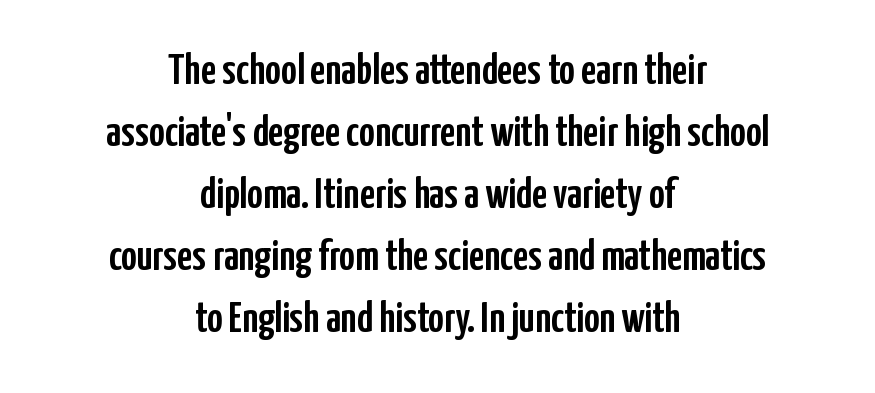
The image shows 43 px condensed sans-serif type, upright; set centered, normal line spacing (1.44x), normal letter spacing, not underlined; low stroke contrast and a medium x-height.
